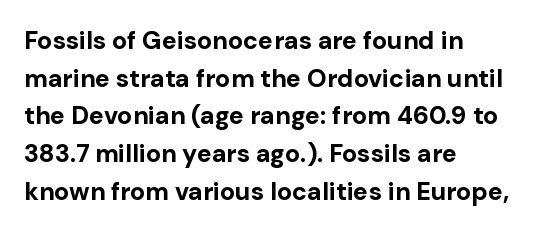
Students, note that the glyphs here touch the page at normal intervals. The vertical gap from one line to the next is medium. The lettering stays uniformly vertical, giving the passage a roman look. The lines are quadded left. Heft: maximum for text — a bold. Type without underlining.
